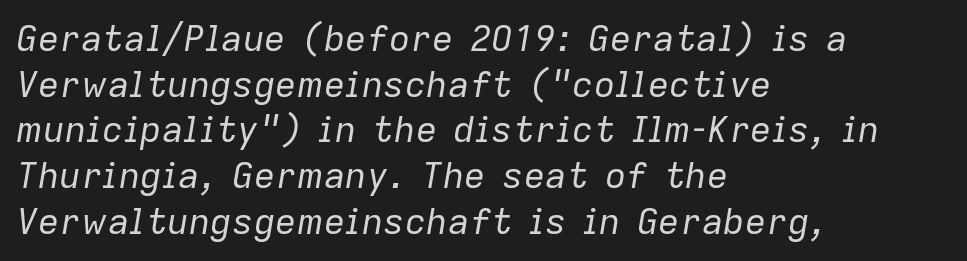
{"italic": "yes", "lean": "right", "slant_degrees": 9, "bold": "no", "weight": "regular", "width": "normal", "stroke_contrast": "low", "x_height": "medium", "monospaced": "no", "underline": "no", "align": "left", "line_spacing": "normal", "line_spacing_ratio": 1.27, "letter_spacing": "normal", "letter_spacing_em": 0.0, "glyph_px": 36}
